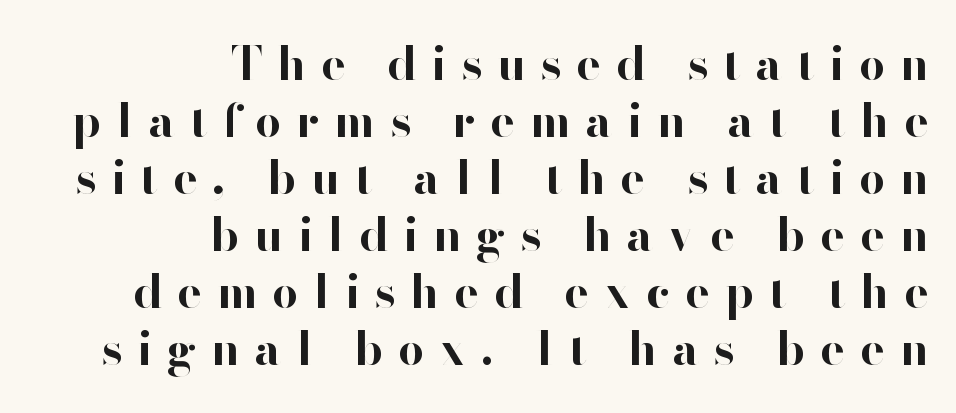
The image shows 46 px bold sans-serif type, upright; set right-aligned, line spacing 1.24x, unusually wide letter spacing (+0.33 em), not underlined; high stroke contrast and a small x-height.
